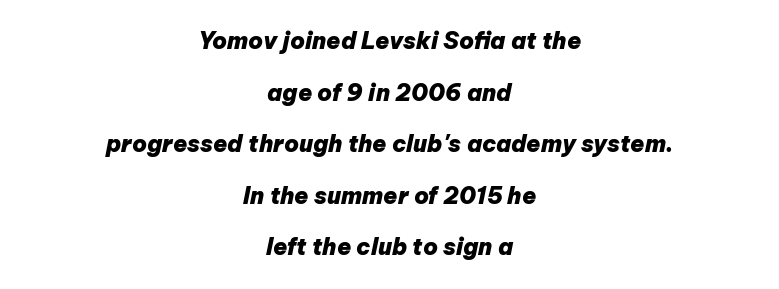
Each glyph is drawn with heavy, bold strokes. Tracking here is standard; glyphs follow each other at the usual distance. Slanted lettering throughout. Check the space under the baseline: it is left empty.
